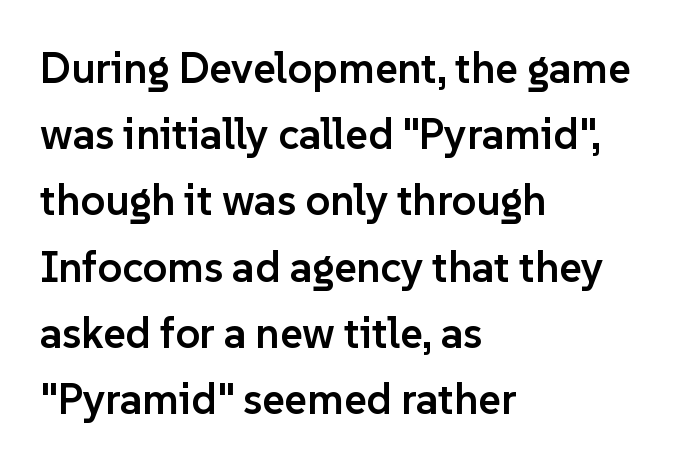
The image shows 43 px semibold sans-serif type, upright; set left-aligned, normal line spacing (1.54x), normal letter spacing, not underlined; low stroke contrast and a medium x-height.
